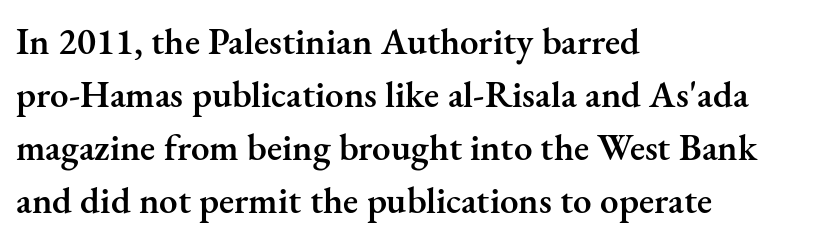
{"serif": "yes", "italic": "no", "bold": "semi", "weight": "semibold", "width": "normal", "stroke_contrast": "medium", "x_height": "small", "monospaced": "no", "underline": "no", "align": "left", "line_spacing": "normal", "line_spacing_ratio": 1.43, "letter_spacing": "normal", "letter_spacing_em": 0.0, "glyph_px": 37}
